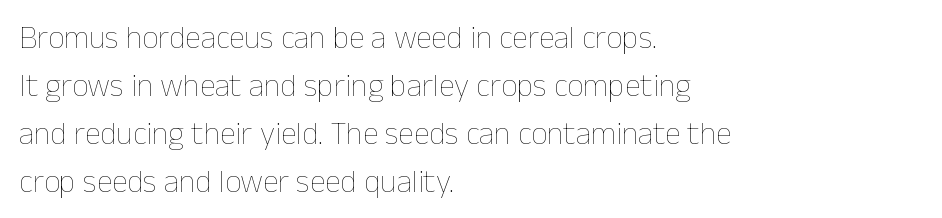
Q: Is the text bold? A: No.
Q: Is the text italic (slanted)? A: No, it is upright.
Q: Is the text underlined? A: No.
Q: How is the paragraph aligned? A: Left-aligned.
Q: Is the spacing between letters normal or unusually wide? A: Normal.
Q: Is the spacing between lines tight, normal or loose? A: Normal.
Q: Width (condensed, normal, or wide)? A: Normal.
Q: Stroke contrast? A: Low.
Q: x-height? A: Medium.
Q: Monospaced? A: No.
